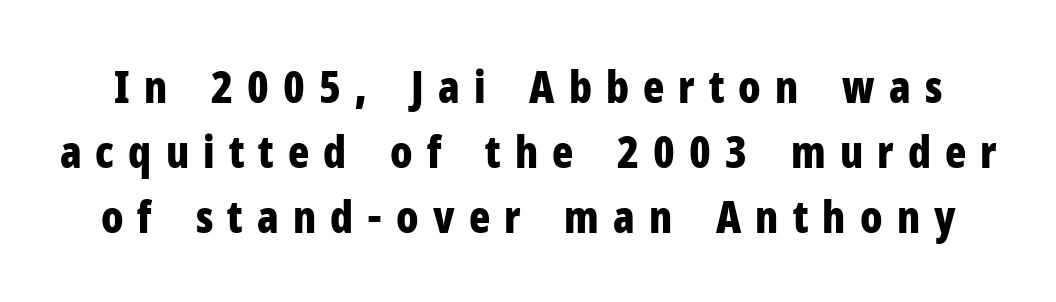
To sum up the face: it is a sans, with no serifs. Tracking value appears strongly positive — letters spread wide. Vertical strokes here are truly vertical. Spacing verdict: proportional, widths tailored to each character. Compared with typical paragraphs, the rows here are spaced about the same.
